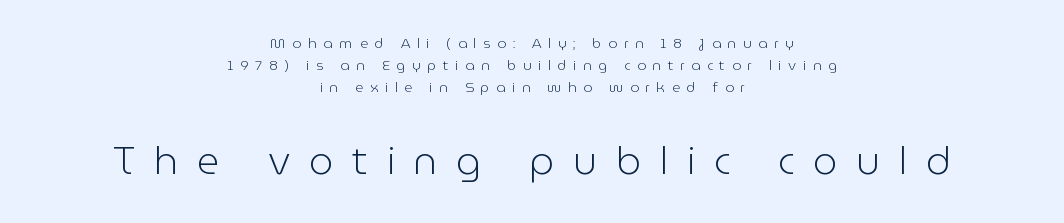
The image shows 39 px light sans-serif type, upright; set centered, normal line spacing (1.58x), unusually wide letter spacing (+0.48 em), not underlined; the second (bottom) block is 2.79x larger; low stroke contrast and a medium x-height.
